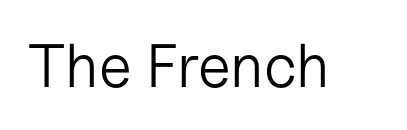
Q: Is the text bold? A: No.
Q: Is the text italic (slanted)? A: No, it is upright.
Q: Is the typeface a serif or a sans-serif typeface? A: Sans-serif.
Q: Is the text underlined? A: No.
Q: Is the spacing between letters normal or unusually wide? A: Normal.
Q: Width (condensed, normal, or wide)? A: Normal.
Q: Stroke contrast? A: Low.
Q: x-height? A: Medium.
Q: Monospaced? A: No.
